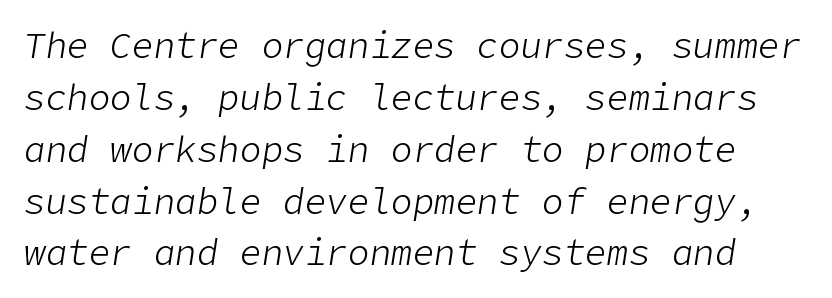
Short note: letters normally spaced. The cut favours lightness, reaching ordinary text weight at its darkest. The vertical gap from one line to the next is medium. The baseline area is clear. Slanted lettering throughout.
